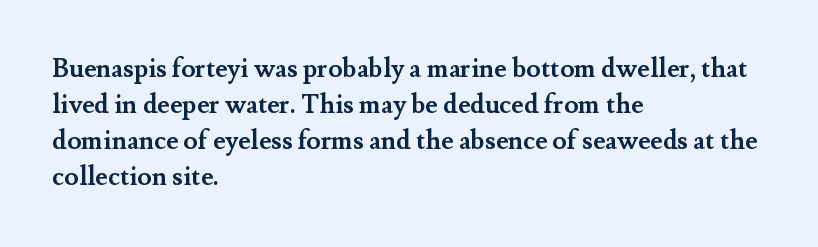
Clear beneath every line of the passage. The typography opts for an upright posture over an oblique one. Evenly set lines give the paragraph a standard silhouette. Standard letterfit; no display-style spreading of the glyphs. The compositor pushed each line to the left boundary.
